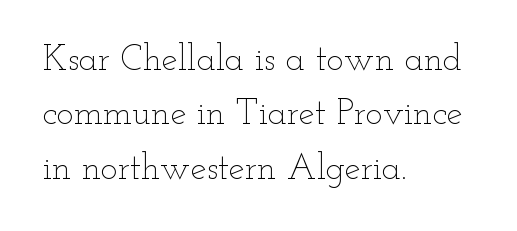
One-word summary of the alignment: left. The specimen omits any rule beneath the text block's lines. The face used here is proportionally spaced, like ordinary book or web type. Rendered with straight, roman letterforms. A typesetter would call this zero additional tracking. This is not heavy type; no bold has been used.
